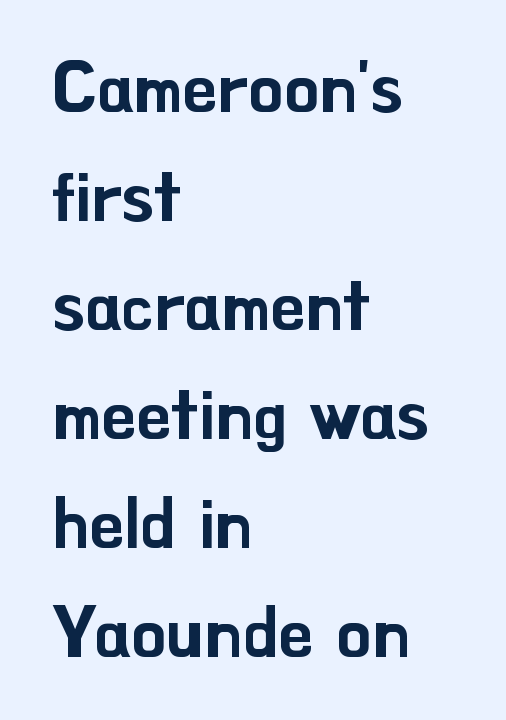
Q: Is the text italic (slanted)? A: No, it is upright.
Q: Is the typeface a serif or a sans-serif typeface? A: Sans-serif.
Q: Is the text underlined? A: No.
Q: How is the paragraph aligned? A: Left-aligned.
Q: Is the spacing between letters normal or unusually wide? A: Normal.
Q: Is the spacing between lines tight, normal or loose? A: Normal.
Q: Width (condensed, normal, or wide)? A: Normal.
Q: Stroke contrast? A: Low.
Q: x-height? A: Small.
Q: Monospaced? A: No.
